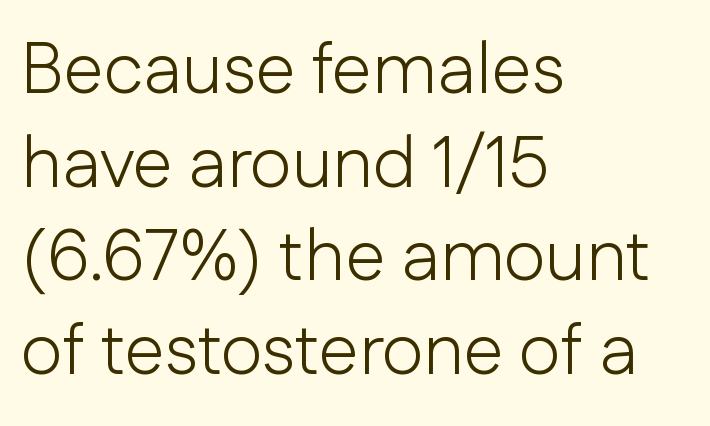
Leading matches the norm, producing a regular column. Here the designer chose a conventional face with non-uniform glyph widths. Only glyphs here, with clear space below each row. Classification — sans serif. Every stem runs plumb, perpendicular to the baseline.
